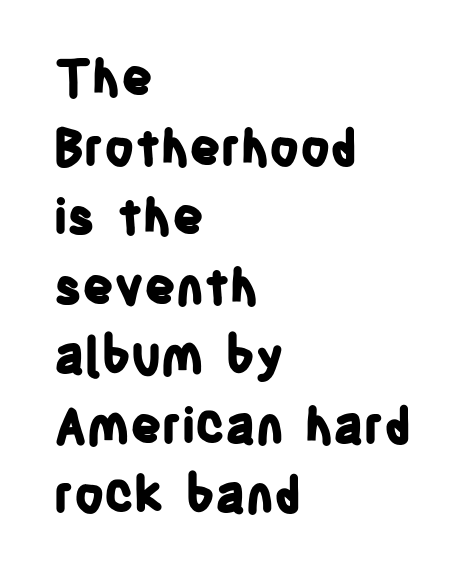
{"serif": "no", "italic": "no", "bold": "yes", "weight": "bold", "width": "condensed", "stroke_contrast": "low", "x_height": "large", "monospaced": "no", "underline": "no", "align": "left", "line_spacing": "normal", "line_spacing_ratio": 1.42, "letter_spacing": "normal", "letter_spacing_em": 0.0, "glyph_px": 49}
